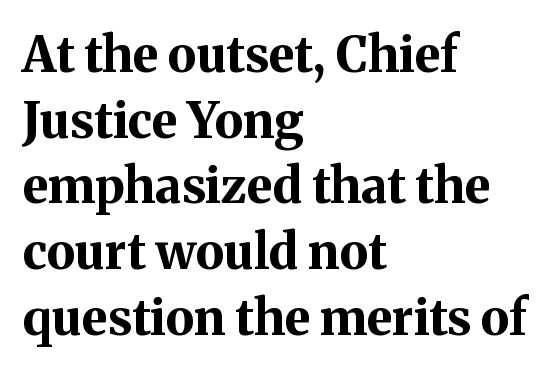
{"serif": "yes", "italic": "no", "bold": "yes", "weight": "bold", "width": "normal", "stroke_contrast": "medium", "x_height": "medium", "monospaced": "no", "underline": "no", "align": "left", "line_spacing": "normal", "line_spacing_ratio": 1.34, "letter_spacing": "normal", "letter_spacing_em": 0.0, "glyph_px": 49}
